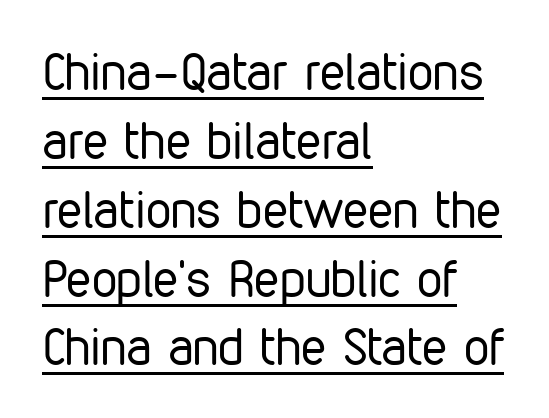
A quiet, ordinary-to-light weight characterises the typeface. Regarding leading, the lines here are spaced in the standard way. Decoration check: the copy is underlined. The rendering anchors every line to the left-hand side. Note the varied advance widths — an 'i' is clearly narrower than an 'm'. Note: no serifs on the glyphs.
